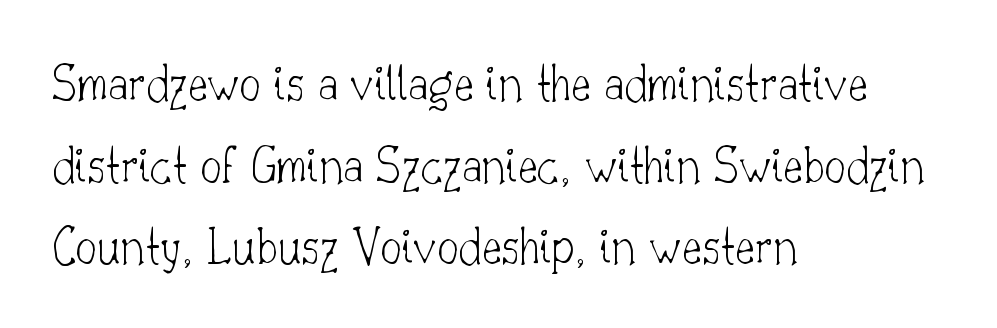
The image shows 53 px thin serif type, upright; set left-aligned, normal line spacing (1.54x), normal letter spacing, not underlined; low stroke contrast and a small x-height.
